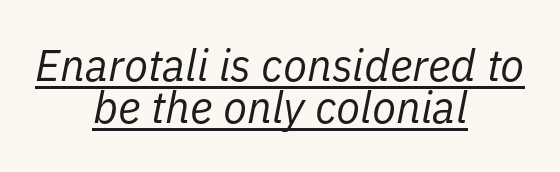
The rendering positions every line midway between the sides. What's the leading like? Squeezed, with rows nearly overlapping. Standard letterfit; no display-style spreading of the glyphs. This sample has the flowing, uneven cadence of proportional lettering. Rendered with sloped, italic letterforms. Think standard paragraph weight, or any step lighter than that.
